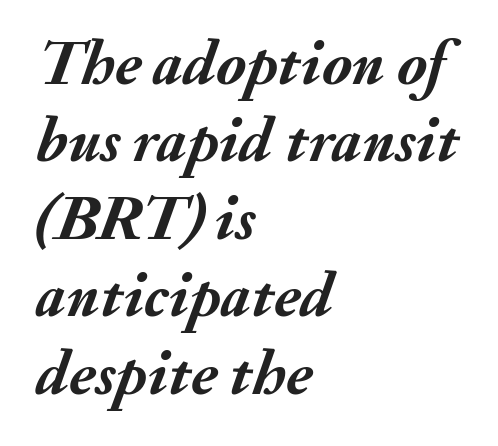
{"italic": "yes", "lean": "right", "slant_degrees": 20, "bold": "yes", "weight": "semibold", "width": "normal", "stroke_contrast": "medium", "x_height": "small", "monospaced": "no", "underline": "no", "align": "left", "line_spacing_ratio": 1.23, "letter_spacing": "normal", "letter_spacing_em": 0.0, "glyph_px": 63}
